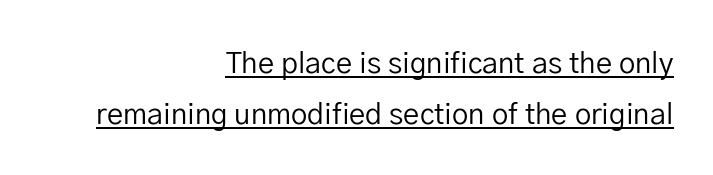
{"serif": "no", "italic": "no", "bold": "no", "weight": "regular", "width": "normal", "stroke_contrast": "low", "x_height": "medium", "monospaced": "no", "underline": "yes", "align": "right", "line_spacing_ratio": 1.76, "letter_spacing": "normal", "letter_spacing_em": 0.0, "glyph_px": 29}
